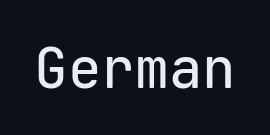
{"serif": "no", "italic": "no", "width": "normal", "stroke_contrast": "low", "x_height": "medium", "monospaced": "yes", "underline": "no", "letter_spacing": "normal", "letter_spacing_em": 0.0, "glyph_px": 56}
